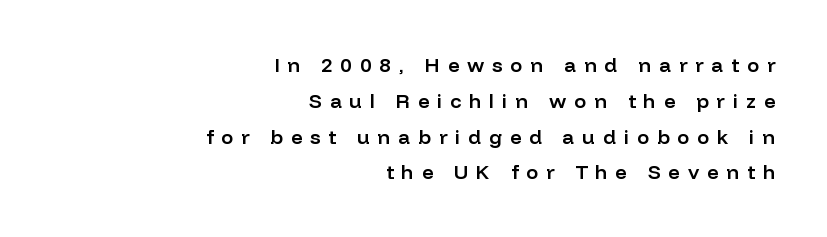
Leftover space on each line is placed entirely before the opening word. Any mark beneath the type? The region is blank. On the weight axis this lands at semibold, roughly 600. Is the letter spacing exaggerated? Yes — the characters are pushed far apart. If you drew a line through each stem, it would be perfectly vertical.
